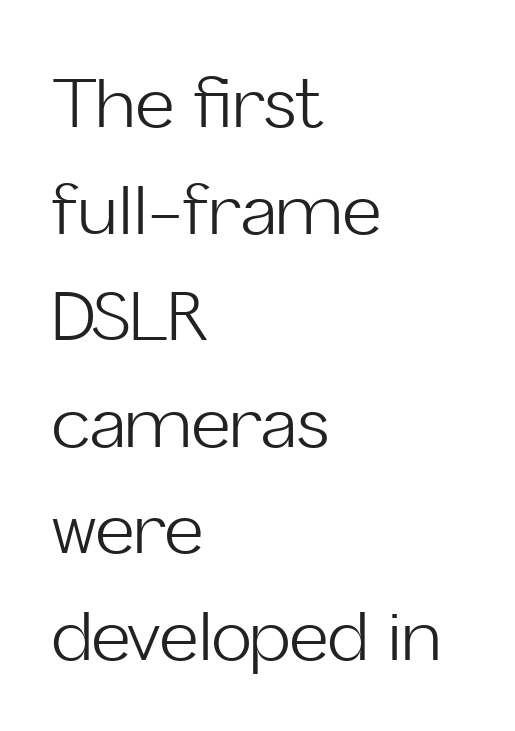
{"serif": "no", "italic": "no", "bold": "no", "weight": "light", "width": "normal", "stroke_contrast": "low", "x_height": "medium", "monospaced": "no", "underline": "no", "align": "left", "line_spacing": "normal", "line_spacing_ratio": 1.59, "letter_spacing": "normal", "letter_spacing_em": 0.0, "glyph_px": 67}
